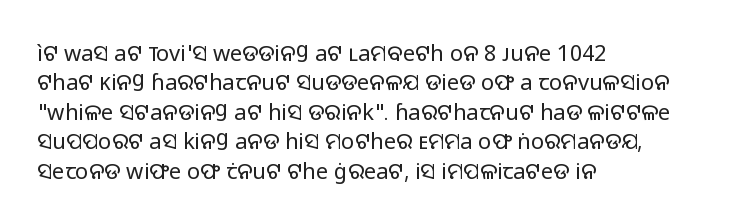
{"italic": "no", "bold": "no", "underline": "no", "align": "left", "line_spacing": "normal", "line_spacing_ratio": 1.34, "letter_spacing": "normal", "letter_spacing_em": 0.0, "glyph_px": 22}
